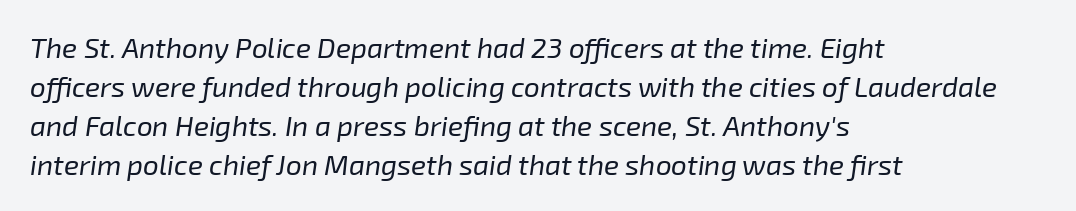
{"italic": "yes", "lean": "right", "slant_degrees": 8, "bold": "no", "weight": "regular", "width": "normal", "stroke_contrast": "low", "x_height": "medium", "monospaced": "no", "underline": "no", "align": "left", "line_spacing": "normal", "line_spacing_ratio": 1.39, "letter_spacing": "normal", "letter_spacing_em": 0.0, "glyph_px": 28}
